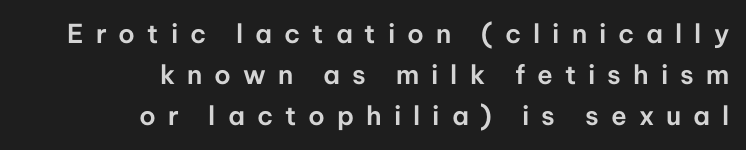
{"italic": "no", "underline": "no", "align": "right", "line_spacing": "normal", "line_spacing_ratio": 1.58, "letter_spacing": "wide", "letter_spacing_em": 0.46, "glyph_px": 26}
